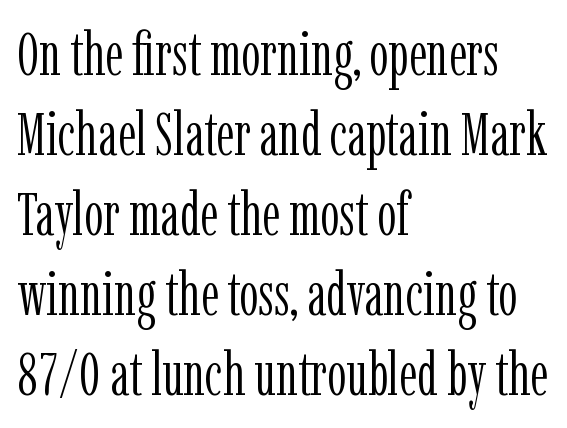
Q: Is the text bold? A: No.
Q: Is the text italic (slanted)? A: No, it is upright.
Q: Is the typeface a serif or a sans-serif typeface? A: Serif.
Q: Is the text underlined? A: No.
Q: How is the paragraph aligned? A: Left-aligned.
Q: Is the spacing between letters normal or unusually wide? A: Normal.
Q: Is the spacing between lines tight, normal or loose? A: Normal.
Q: Width (condensed, normal, or wide)? A: Condensed.
Q: Stroke contrast? A: Low.
Q: x-height? A: Medium.
Q: Monospaced? A: No.
